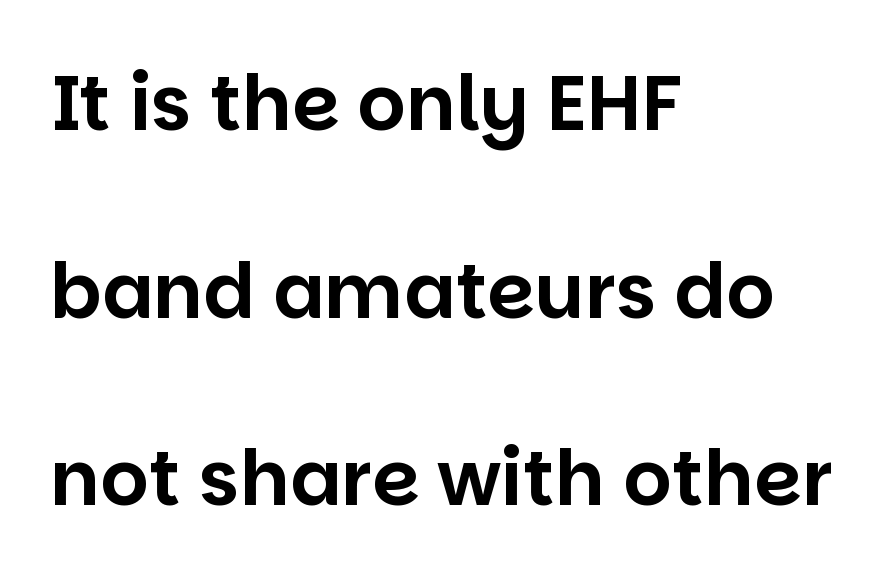
Q: Is the text italic (slanted)? A: No, it is upright.
Q: Is the typeface a serif or a sans-serif typeface? A: Sans-serif.
Q: Is the text underlined? A: No.
Q: How is the paragraph aligned? A: Left-aligned.
Q: Is the spacing between letters normal or unusually wide? A: Normal.
Q: Is the spacing between lines tight, normal or loose? A: Loose.
Q: Width (condensed, normal, or wide)? A: Normal.
Q: Stroke contrast? A: Low.
Q: x-height? A: Large.
Q: Monospaced? A: No.
